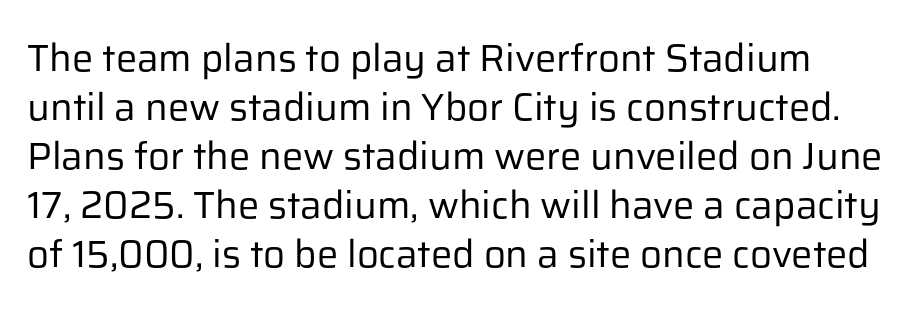
Decoration check: the copy has no underline. Spacing verdict: proportional, widths tailored to each character. The font sits on the lighter half of the weight spectrum, regular included. The rendering keeps characters at their native spacing. The letters stand straight up with perfectly vertical stems.
